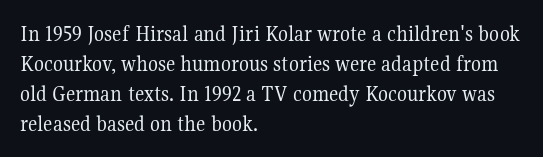
{"italic": "no", "bold": "no", "underline": "no", "align": "left", "line_spacing": "normal", "line_spacing_ratio": 1.3, "letter_spacing": "normal", "letter_spacing_em": 0.0, "glyph_px": 23}
